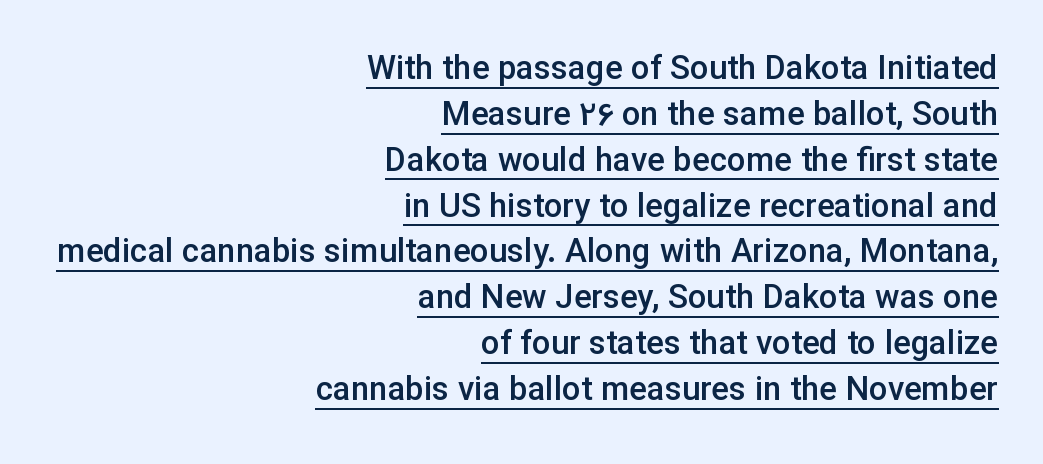
The image shows 33 px semibold sans-serif type, upright; set right-aligned, normal line spacing (1.39x), normal letter spacing, underlined; low stroke contrast and a medium x-height.
